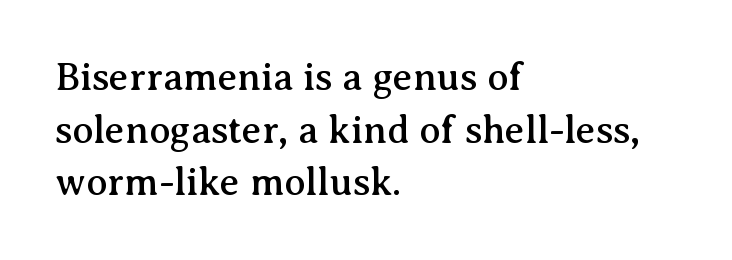
Q: Is the text italic (slanted)? A: No, it is upright.
Q: Is the typeface a serif or a sans-serif typeface? A: Serif.
Q: Is the text underlined? A: No.
Q: How is the paragraph aligned? A: Left-aligned.
Q: Is the spacing between letters normal or unusually wide? A: Normal.
Q: Is the spacing between lines tight, normal or loose? A: Normal.
Q: Width (condensed, normal, or wide)? A: Normal.
Q: Stroke contrast? A: Medium.
Q: x-height? A: Medium.
Q: Monospaced? A: No.
